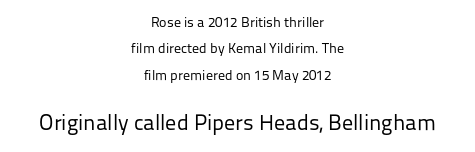
The image shows 22 px text type, upright; set centered, line spacing 1.89x, normal letter spacing, not underlined; the second (bottom) block is 1.57x larger.
